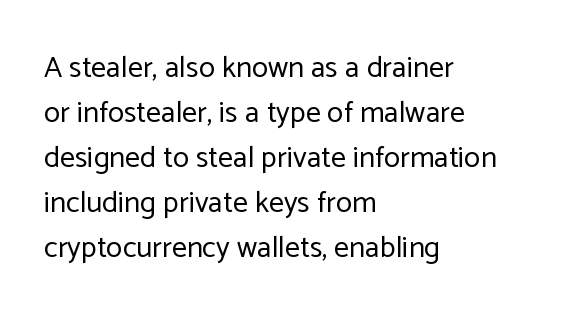
The image shows 30 px regular-weight sans-serif type, upright; set left-aligned, normal line spacing (1.5x), normal letter spacing, not underlined; low stroke contrast and a medium x-height.
